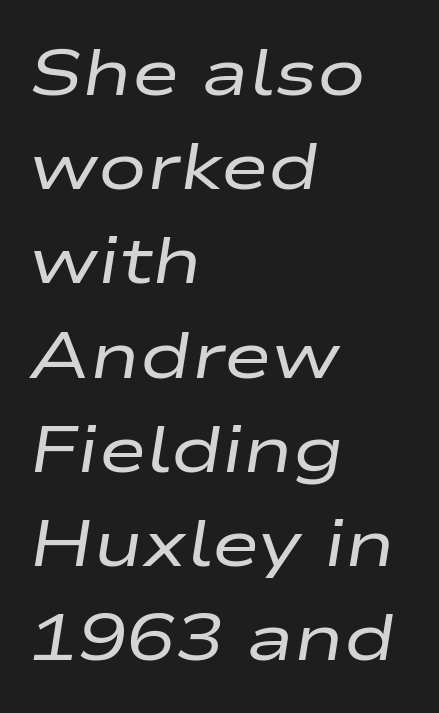
The image shows 65 px regular-weight, wide type, italic (leaning right); set left-aligned, normal line spacing (1.45x), normal letter spacing, not underlined; low stroke contrast and a medium x-height.
